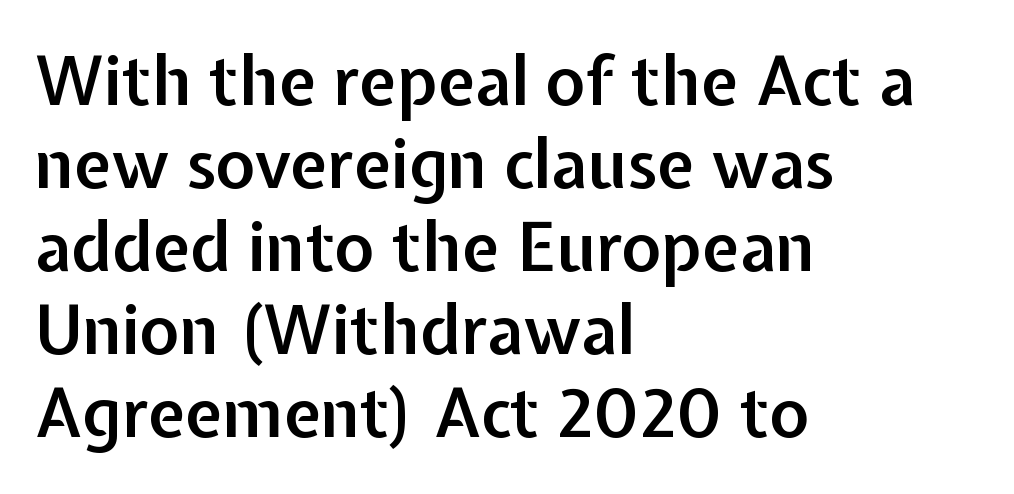
The face used here is proportionally spaced, like ordinary book or web type. Font category for this specimen: sans-serif. Glyph-to-glyph distance matches everyday printed text. A roman cut, with each character standing at attention. This is the in-between weight designers call semibold or demi. The passage shown is not underscored anywhere.
